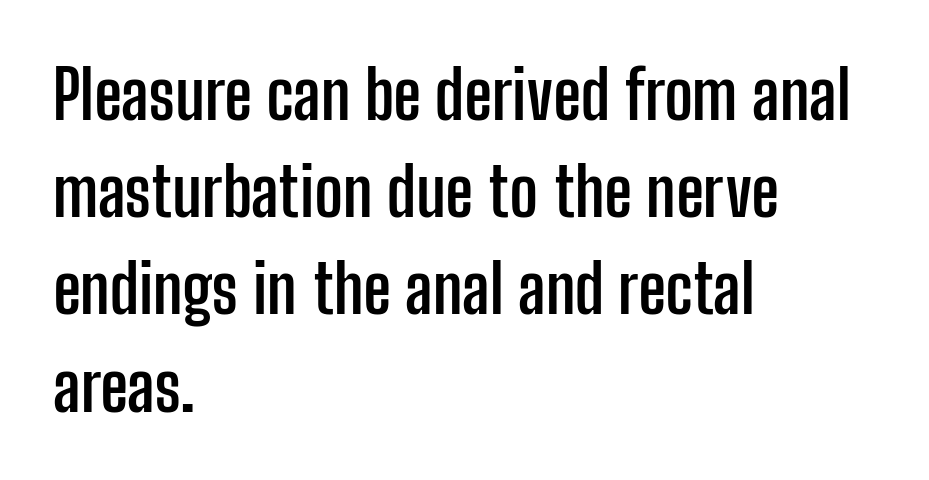
The image shows 68 px semibold, condensed sans-serif type, upright; set left-aligned, normal line spacing (1.43x), normal letter spacing, not underlined; low stroke contrast and a medium x-height.
